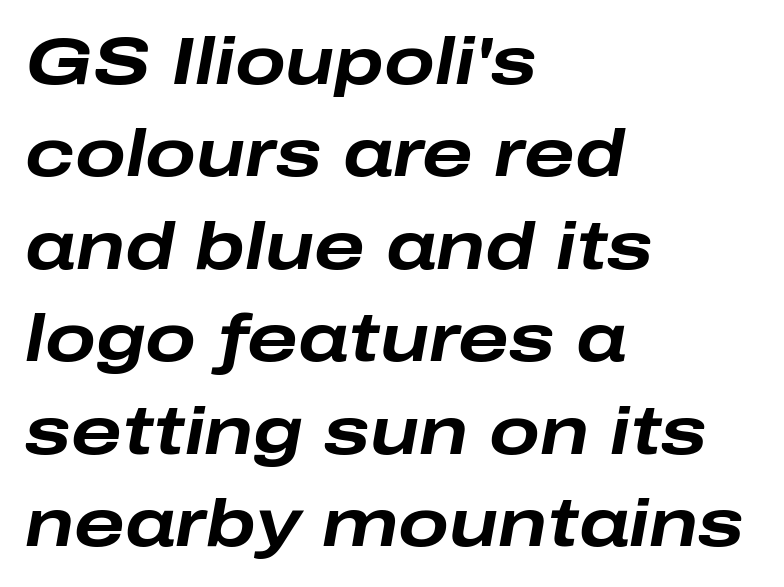
The image shows 67 px bold, wide type, italic (leaning right); set left-aligned, normal line spacing (1.38x), normal letter spacing, not underlined; low stroke contrast and a medium x-height.
